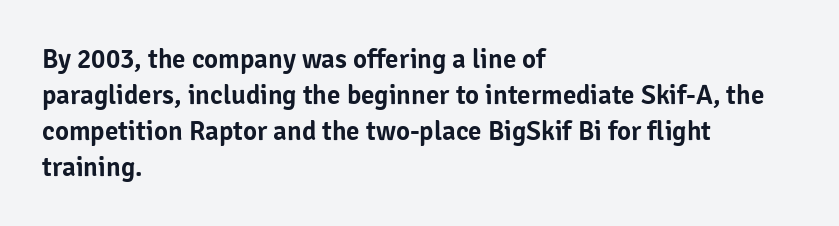
The image shows 27 px text type, upright; set left-aligned, normal line spacing (1.33x), normal letter spacing, not underlined.
